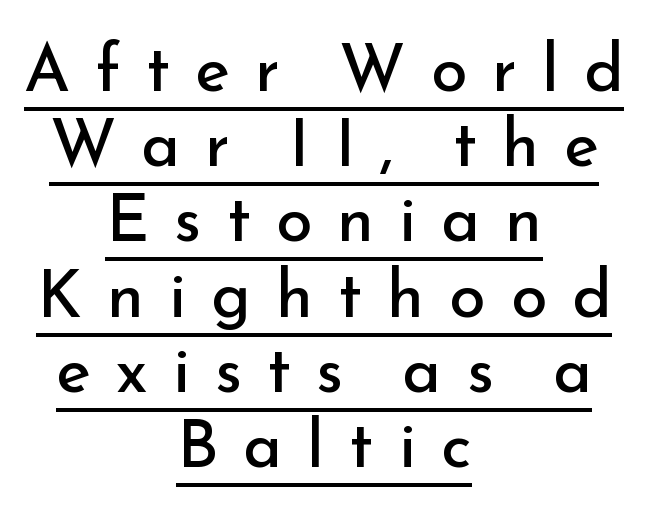
The image shows 66 px regular-weight sans-serif type, upright; set centered, tight line spacing (1.14x), unusually wide letter spacing (+0.38 em), underlined; low stroke contrast and a small x-height.
